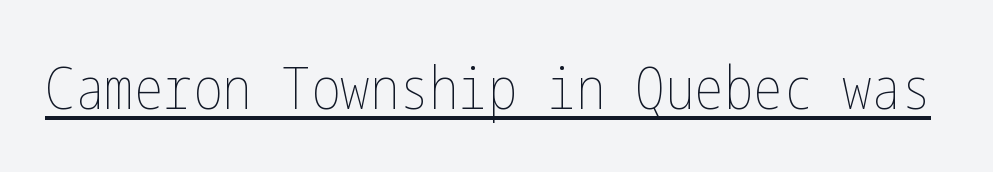
{"italic": "no", "bold": "no", "weight": "thin", "width": "condensed", "stroke_contrast": "low", "x_height": "medium", "underline": "yes", "letter_spacing": "normal", "letter_spacing_em": 0.0, "glyph_px": 59}
